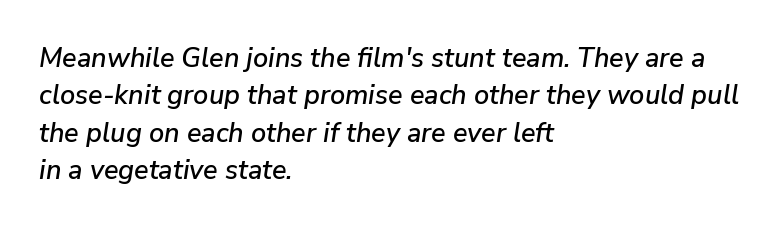
The image shows 27 px text type, italic (leaning right); set left-aligned, normal line spacing (1.38x), normal letter spacing, not underlined.
